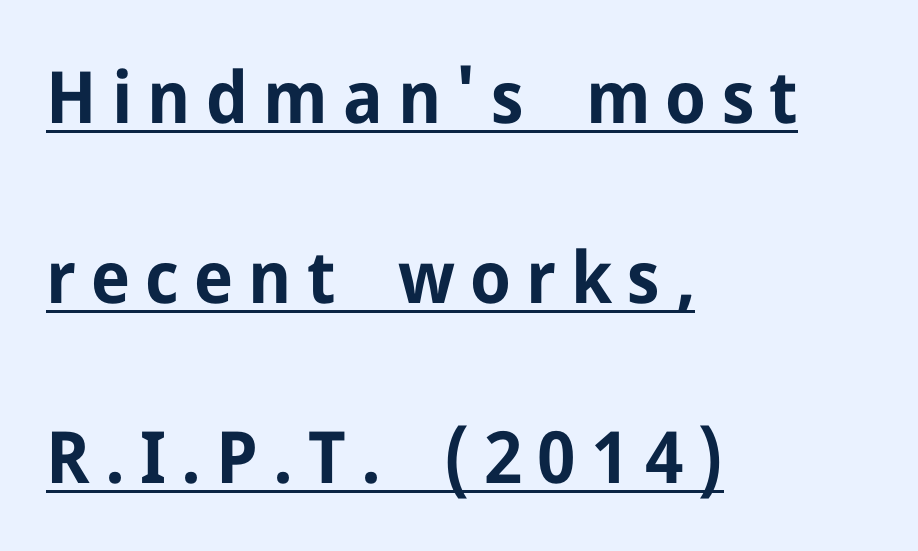
Grotesque or geometric, the face here clearly has no serifs. Each letter keeps its own natural width here, so spacing adapts to shape. You can see a thin bar hugging the bottom of the glyphs. Vertically, the passage feels expansive, rows floating well apart. Plenty of ink on the page — the face is bold.
